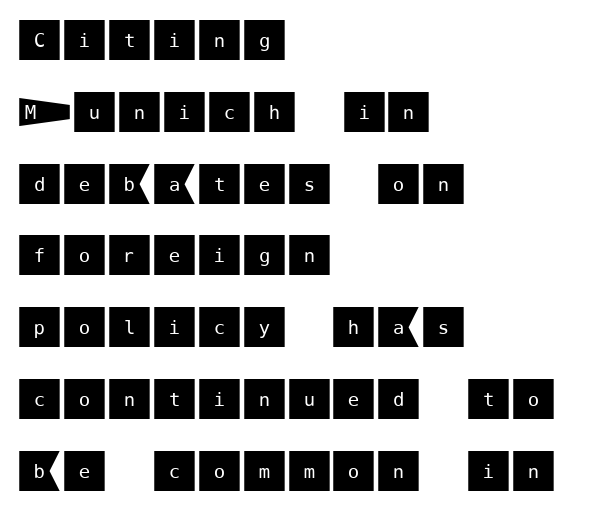
{"serif": "no", "italic": "no", "width": "normal", "stroke_contrast": "medium", "x_height": "large", "underline": "no", "align": "left", "line_spacing": "normal", "line_spacing_ratio": 1.56, "letter_spacing": "normal", "letter_spacing_em": 0.0, "glyph_px": 46}
